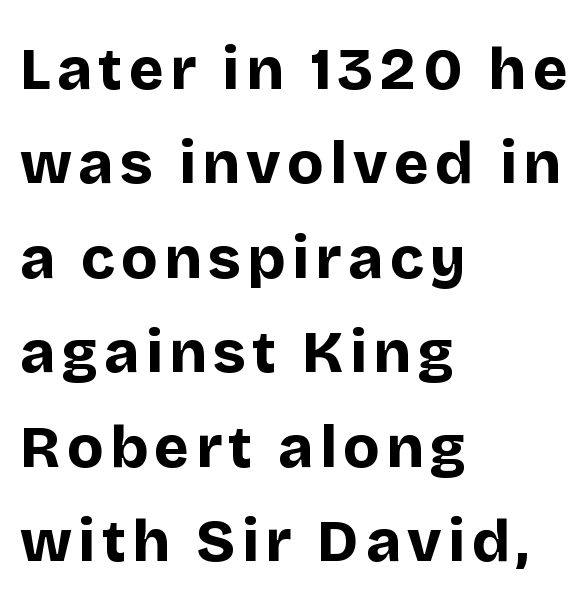
Q: Is the text bold? A: Yes.
Q: Is the text italic (slanted)? A: No, it is upright.
Q: Is the typeface a serif or a sans-serif typeface? A: Sans-serif.
Q: Is the text underlined? A: No.
Q: How is the paragraph aligned? A: Left-aligned.
Q: Is the spacing between lines tight, normal or loose? A: Normal.
Q: Width (condensed, normal, or wide)? A: Normal.
Q: Stroke contrast? A: Low.
Q: x-height? A: Large.
Q: Monospaced? A: No.
